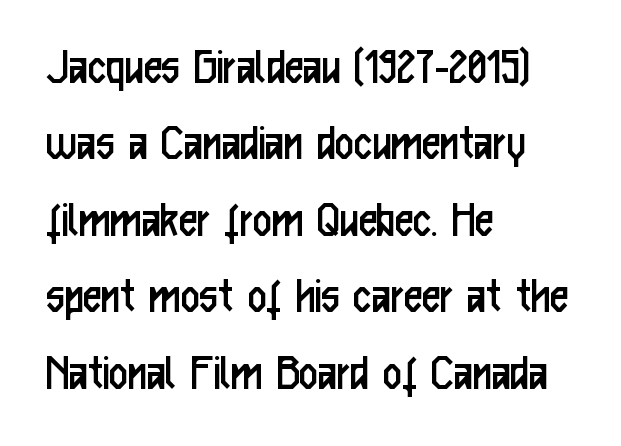
The image shows 52 px regular-weight, condensed sans-serif type, upright; set left-aligned, normal line spacing (1.47x), normal letter spacing, not underlined; low stroke contrast and a medium x-height.
